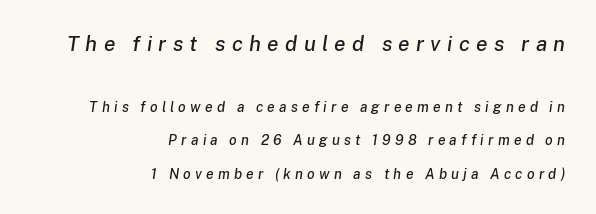
Between these two stacked blocks, the higher one wins on size. Quick note: underline off. Look at the tracking — it's clearly loosened, letters drifting apart. Vertically, the passage feels expansive, rows floating well apart. Does the lettering tilt? It does — this is italic.
